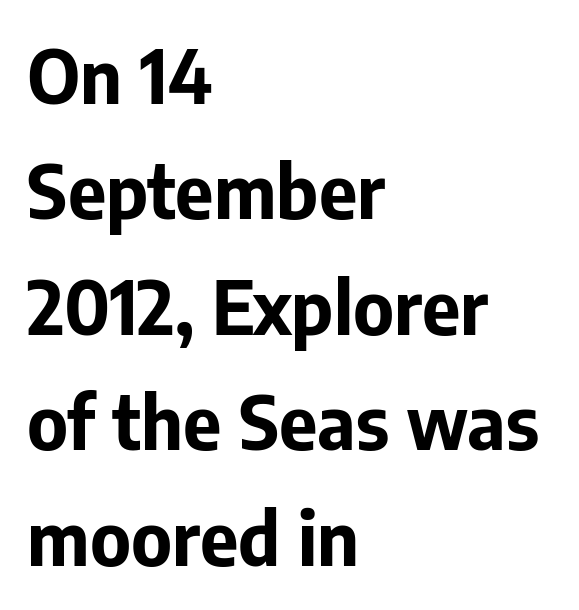
Q: Is the text bold? A: Yes.
Q: Is the text italic (slanted)? A: No, it is upright.
Q: Is the typeface a serif or a sans-serif typeface? A: Sans-serif.
Q: Is the text underlined? A: No.
Q: How is the paragraph aligned? A: Left-aligned.
Q: Is the spacing between letters normal or unusually wide? A: Normal.
Q: Is the spacing between lines tight, normal or loose? A: Normal.
Q: Width (condensed, normal, or wide)? A: Normal.
Q: Stroke contrast? A: Low.
Q: x-height? A: Medium.
Q: Monospaced? A: No.
